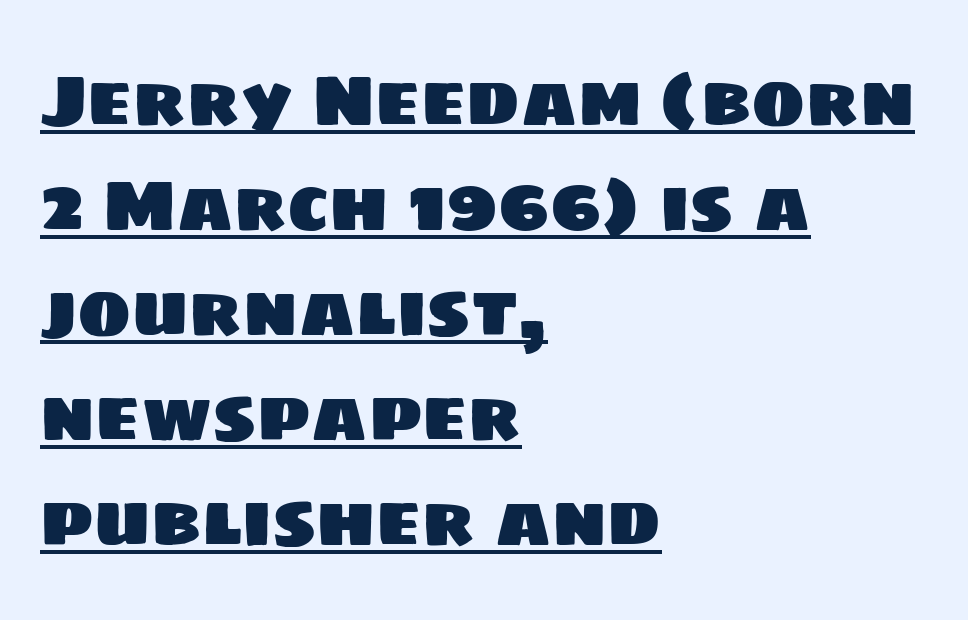
{"serif": "no", "width": "normal", "stroke_contrast": "low", "x_height": "large", "monospaced": "no", "underline": "yes", "align": "left", "line_spacing": "normal", "line_spacing_ratio": 1.46, "letter_spacing": "normal", "letter_spacing_em": 0.0, "glyph_px": 72}
